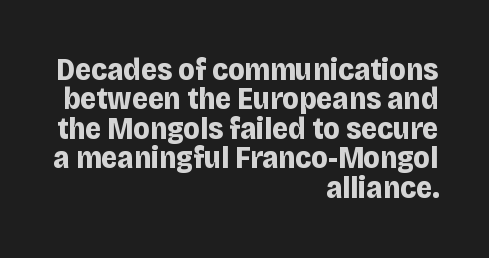
{"serif": "no", "italic": "no", "bold": "yes", "weight": "bold", "width": "normal", "stroke_contrast": "low", "x_height": "large", "monospaced": "no", "underline": "no", "align": "right", "line_spacing": "tight", "line_spacing_ratio": 0.95, "letter_spacing": "normal", "letter_spacing_em": 0.0, "glyph_px": 31}
